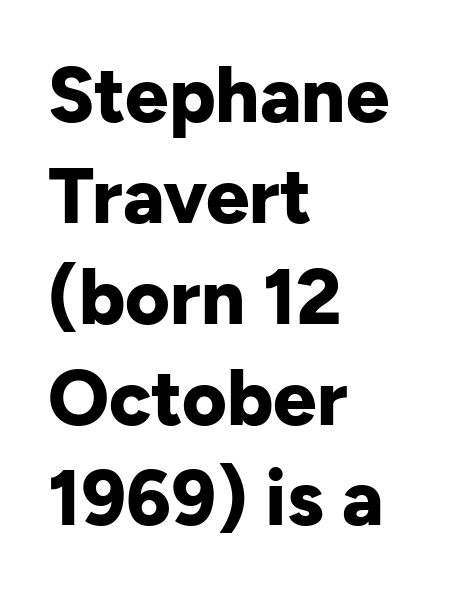
Nothing unusual about the tracking: characters are spaced as the font intends. No italicization has been applied; the sample stays upright. Has an underline been added? It has not. The rendering uses a bold face; every stroke is thick and dark.
